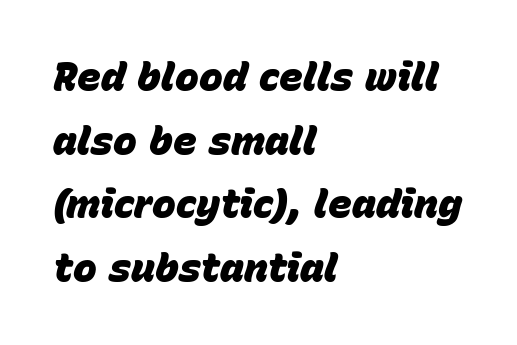
The image shows 40 px heavy type, italic (leaning right); set left-aligned, normal line spacing (1.59x), normal letter spacing, not underlined; low stroke contrast and a large x-height.
